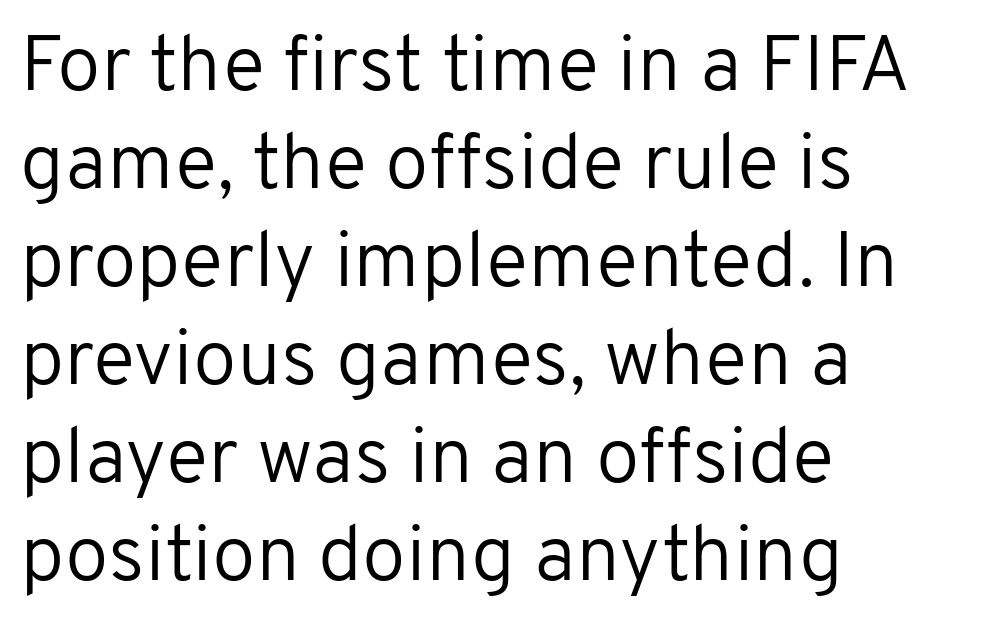
Q: Is the text bold? A: No.
Q: Is the text italic (slanted)? A: No, it is upright.
Q: Is the typeface a serif or a sans-serif typeface? A: Sans-serif.
Q: Is the text underlined? A: No.
Q: How is the paragraph aligned? A: Left-aligned.
Q: Is the spacing between letters normal or unusually wide? A: Normal.
Q: Width (condensed, normal, or wide)? A: Normal.
Q: Stroke contrast? A: Low.
Q: x-height? A: Medium.
Q: Monospaced? A: No.
